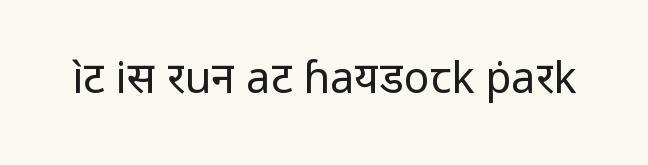
{"serif": "no", "italic": "no", "bold": "no", "weight": "regular", "width": "normal", "stroke_contrast": "low", "x_height": "medium", "monospaced": "no", "underline": "no", "letter_spacing": "normal", "letter_spacing_em": 0.0, "glyph_px": 43}
